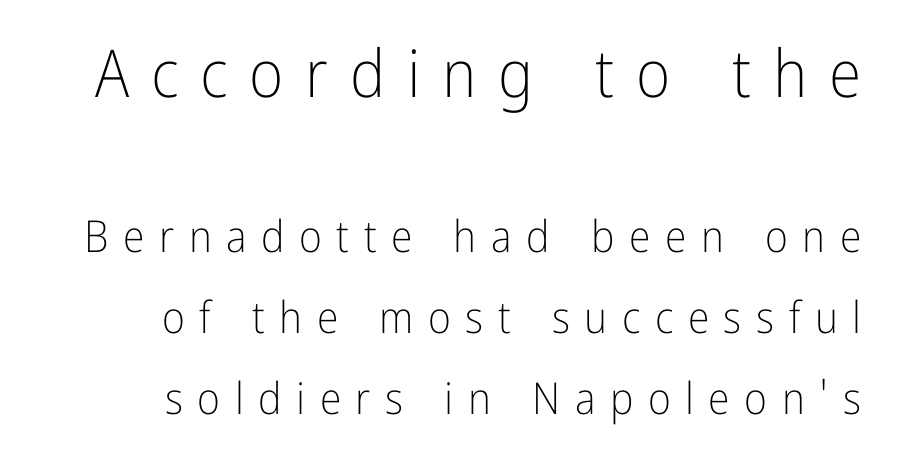
Q: Is the text bold? A: No.
Q: Is the text italic (slanted)? A: No, it is upright.
Q: Is the typeface a serif or a sans-serif typeface? A: Sans-serif.
Q: Is the text underlined? A: No.
Q: Is the spacing between letters normal or unusually wide? A: Unusually wide.
Q: Which block of text is set in a larger size, the first (top) or the second (bottom)? A: The first (top) one.
Q: Width (condensed, normal, or wide)? A: Condensed.
Q: Stroke contrast? A: Low.
Q: x-height? A: Medium.
Q: Monospaced? A: No.
